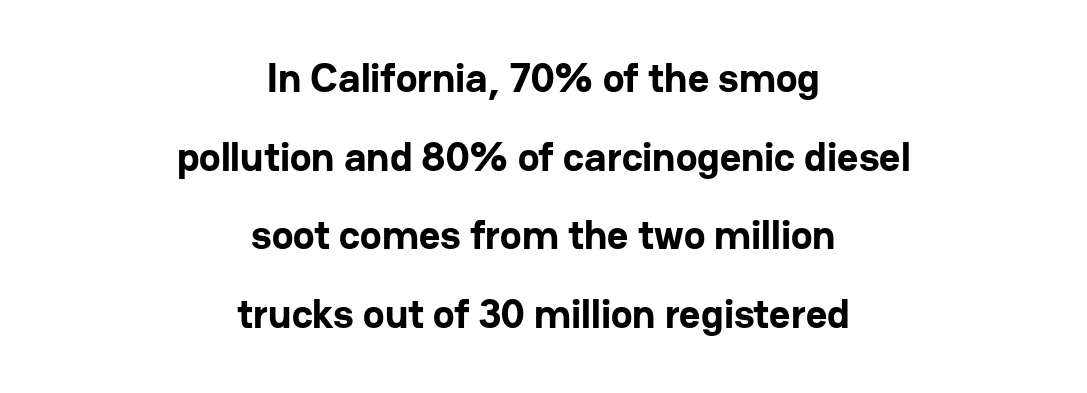
The image shows 41 px bold sans-serif type, upright; set centered, loose line spacing (1.92x), normal letter spacing, not underlined; low stroke contrast and a medium x-height.
